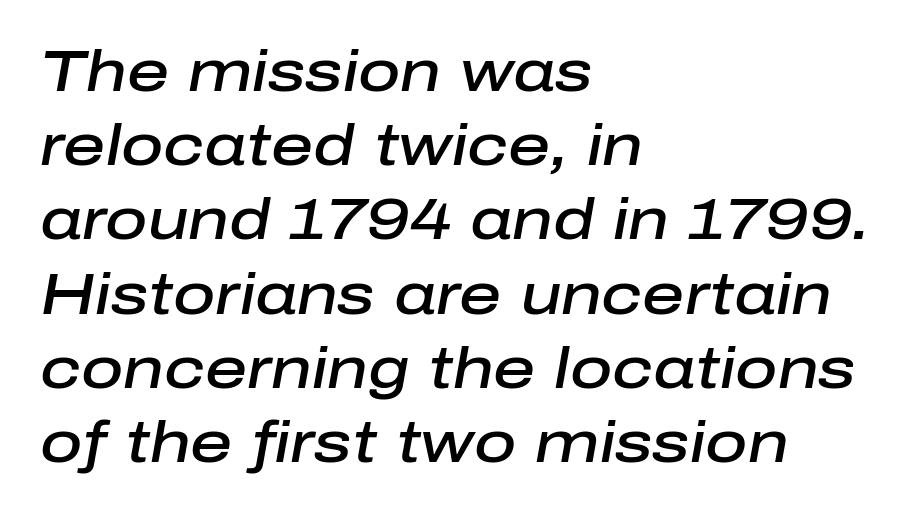
Q: Is the text bold? A: Semi-bold.
Q: Is the text italic (slanted)? A: Yes, it leans right by about 10 degrees.
Q: Is the text underlined? A: No.
Q: How is the paragraph aligned? A: Left-aligned.
Q: Is the spacing between letters normal or unusually wide? A: Normal.
Q: Is the spacing between lines tight, normal or loose? A: Normal.
Q: Width (condensed, normal, or wide)? A: Normal.
Q: Stroke contrast? A: Low.
Q: x-height? A: Medium.
Q: Monospaced? A: No.
